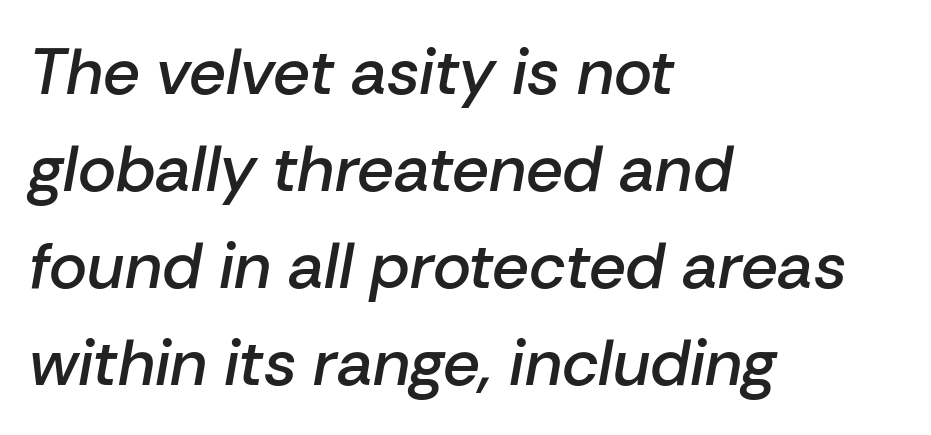
Q: Is the text bold? A: Semi-bold.
Q: Is the text italic (slanted)? A: Yes, it leans right by about 10 degrees.
Q: Is the text underlined? A: No.
Q: How is the paragraph aligned? A: Left-aligned.
Q: Is the spacing between letters normal or unusually wide? A: Normal.
Q: Is the spacing between lines tight, normal or loose? A: Normal.
Q: Width (condensed, normal, or wide)? A: Normal.
Q: Stroke contrast? A: Low.
Q: x-height? A: Medium.
Q: Monospaced? A: No.
